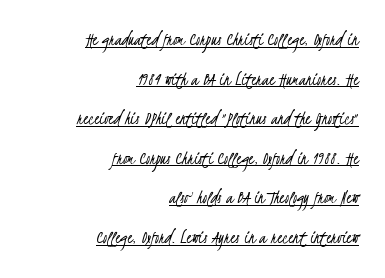
Standard letterfit; no display-style spreading of the glyphs. Caption: lettering with a line underneath. The font is comparable to plain body text, perhaps lighter. Regarding leading, the lines here are spaced well apart. The text block is weighted toward the right margin, trailing off unevenly leftward.
